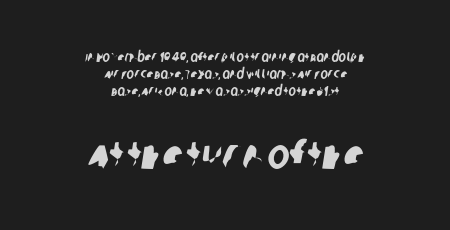
{"serif": "no", "width": "condensed", "stroke_contrast": "low", "x_height": "large", "monospaced": "no", "underline": "no", "align": "center", "line_spacing_ratio": 1.22, "letter_spacing": "normal", "letter_spacing_em": 0.0, "larger_block": "second", "size_ratio": 3.0, "glyph_px": 42}
